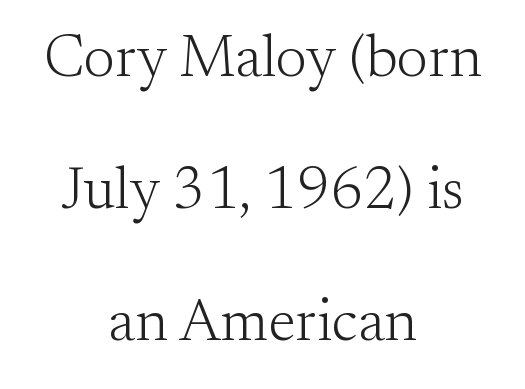
The rendering positions every line midway between the sides. You could fit nearly another row in the gap between these rows. A typesetter would call this zero additional tracking. Serifs: yes, visible at the terminals of the letterforms.
